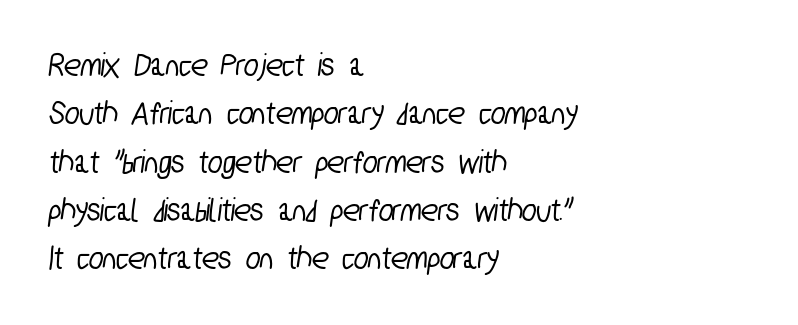
This sample has the flowing, uneven cadence of proportional lettering. In terms of leading, this rendering sits right in the middle. If you drew a ruler down the left edge, every line would touch it. Nobody drew a line under any word here. Nope, no serifs anywhere on these letters. Spacing between characters is what you'd get straight out of the box.
